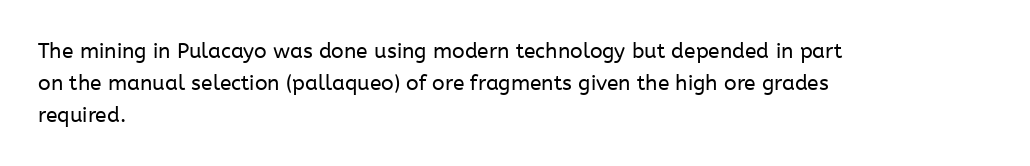
The image shows 21 px text type, upright; set left-aligned, normal line spacing (1.52x), normal letter spacing, not underlined.
